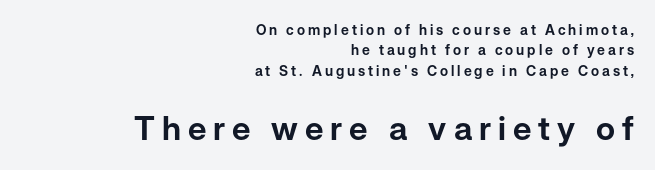
If you drew a line through each stem, it would be perfectly vertical. Horizontally, the lines are justified to the trailing edge only. Does the type have serifs? No, each stem ends abruptly. Size hierarchy here favors the trailing block over the leading one.
